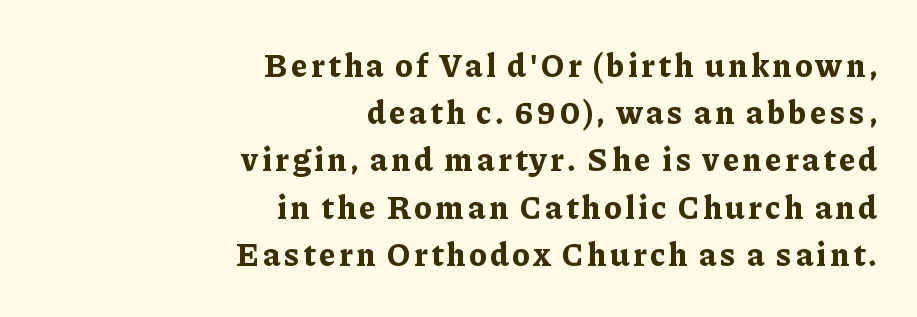
Upright lettering throughout. Examine the stroke ends and you'll spot serifs. The rendering anchors every line to the right-hand side. Strokes here are thick enough to call this a true bold. A typesetter would call this proportional, since set widths differ per character.
